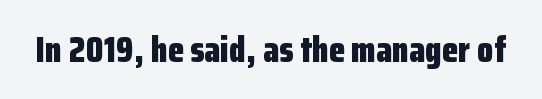
Think of a printed novel: that variable character pitch is what you see here. The passage shown is emphatically bold. The space directly below the letters is spotless. Typographically, this falls in the sans-serif category. This sample uses plain, unmodified letter spacing.
